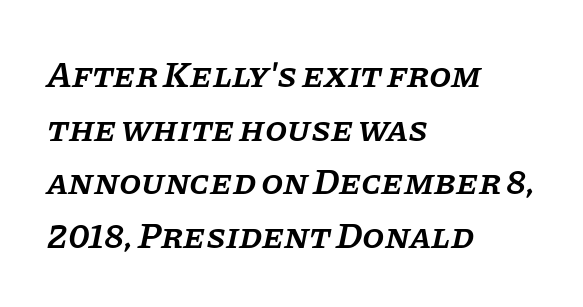
The image shows 36 px semibold serif type, italic (leaning right); set left-aligned, normal line spacing (1.49x), normal letter spacing, not underlined; low stroke contrast and a large x-height.
